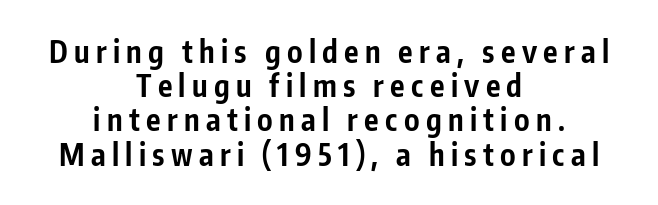
Q: Is the text bold? A: Yes.
Q: Is the text italic (slanted)? A: No, it is upright.
Q: Is the typeface a serif or a sans-serif typeface? A: Sans-serif.
Q: Is the text underlined? A: No.
Q: How is the paragraph aligned? A: Centered.
Q: Is the spacing between letters normal or unusually wide? A: Unusually wide.
Q: Is the spacing between lines tight, normal or loose? A: Tight.
Q: Width (condensed, normal, or wide)? A: Condensed.
Q: Stroke contrast? A: Low.
Q: x-height? A: Medium.
Q: Monospaced? A: No.
